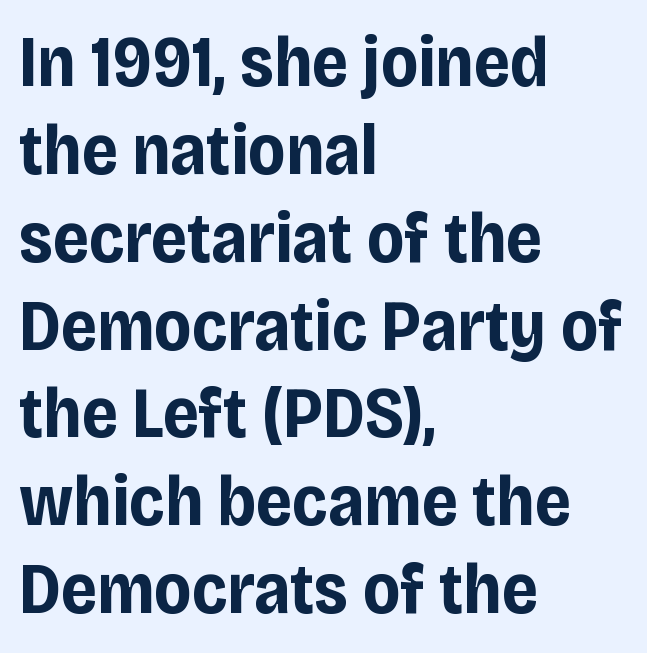
Q: Is the text bold? A: Yes.
Q: Is the text italic (slanted)? A: No, it is upright.
Q: Is the typeface a serif or a sans-serif typeface? A: Sans-serif.
Q: Is the text underlined? A: No.
Q: How is the paragraph aligned? A: Left-aligned.
Q: Is the spacing between letters normal or unusually wide? A: Normal.
Q: Width (condensed, normal, or wide)? A: Condensed.
Q: Stroke contrast? A: Low.
Q: x-height? A: Large.
Q: Monospaced? A: No.
